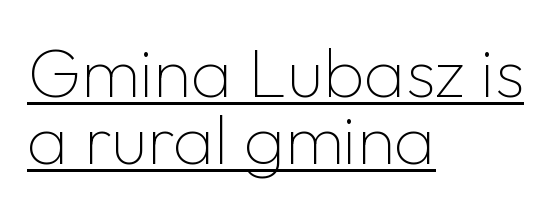
The image shows 70 px thin sans-serif type, upright; set left-aligned, tight line spacing (0.96x), normal letter spacing, underlined; low stroke contrast and a medium x-height.
